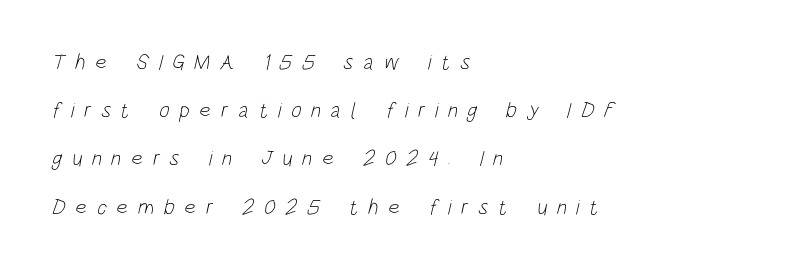
{"bold": "no", "underline": "no", "align": "left", "line_spacing": "loose", "line_spacing_ratio": 2.19, "letter_spacing": "wide", "letter_spacing_em": 0.44, "glyph_px": 22}
